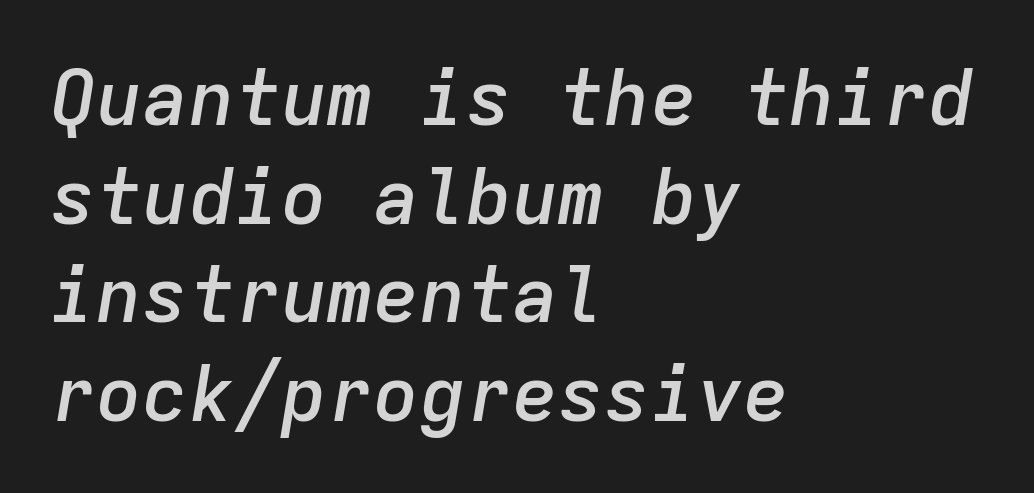
Q: Is the text bold? A: Semi-bold.
Q: Is the text italic (slanted)? A: Yes, it leans right by about 9 degrees.
Q: Is the text underlined? A: No.
Q: How is the paragraph aligned? A: Left-aligned.
Q: Is the spacing between letters normal or unusually wide? A: Normal.
Q: Is the spacing between lines tight, normal or loose? A: Normal.
Q: Width (condensed, normal, or wide)? A: Normal.
Q: Stroke contrast? A: Low.
Q: x-height? A: Medium.
Q: Monospaced? A: Yes.
